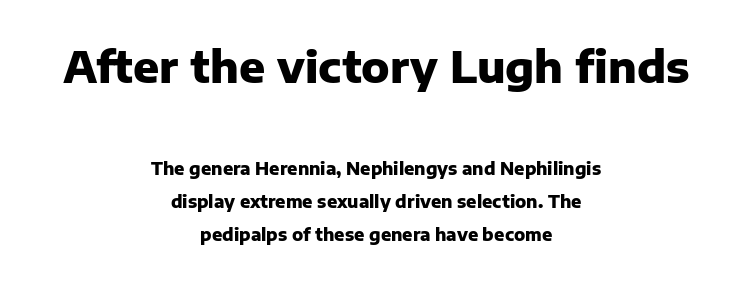
The image shows 43 px heavy sans-serif type, upright; set centered, loose line spacing (1.96x), normal letter spacing, not underlined; the first (top) block is 2.53x larger; low stroke contrast and a medium x-height.
